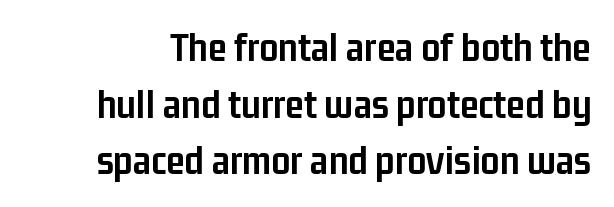
{"serif": "no", "italic": "no", "bold": "yes", "weight": "semibold", "width": "condensed", "stroke_contrast": "low", "x_height": "medium", "monospaced": "no", "underline": "no", "line_spacing": "normal", "line_spacing_ratio": 1.35, "letter_spacing": "normal", "letter_spacing_em": 0.0, "glyph_px": 42}
